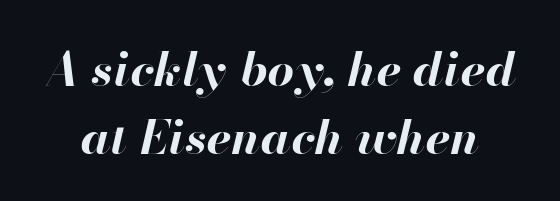
Q: Is the text bold? A: Yes.
Q: Is the text italic (slanted)? A: Yes, it leans right by about 13 degrees.
Q: Is the text underlined? A: No.
Q: Is the spacing between letters normal or unusually wide? A: Normal.
Q: Is the spacing between lines tight, normal or loose? A: Normal.
Q: Width (condensed, normal, or wide)? A: Normal.
Q: Stroke contrast? A: High.
Q: x-height? A: Small.
Q: Monospaced? A: No.
